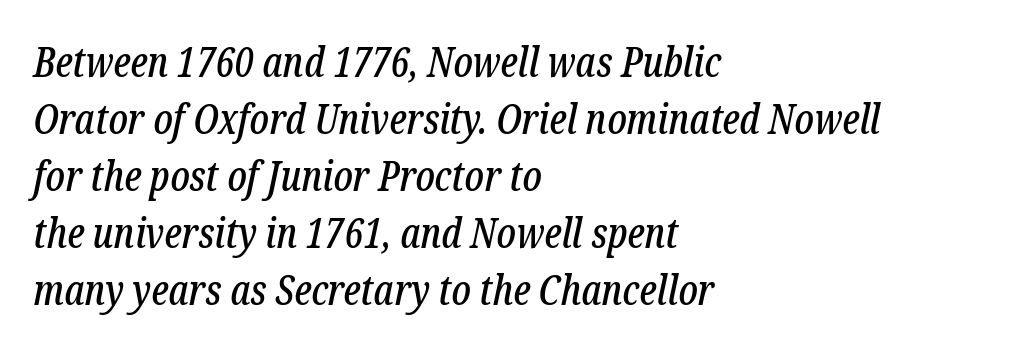
{"serif": "yes", "italic": "yes", "lean": "right", "slant_degrees": 12, "width": "condensed", "stroke_contrast": "low", "x_height": "medium", "monospaced": "no", "underline": "no", "align": "left", "line_spacing": "normal", "line_spacing_ratio": 1.39, "letter_spacing": "normal", "letter_spacing_em": 0.0, "glyph_px": 41}
